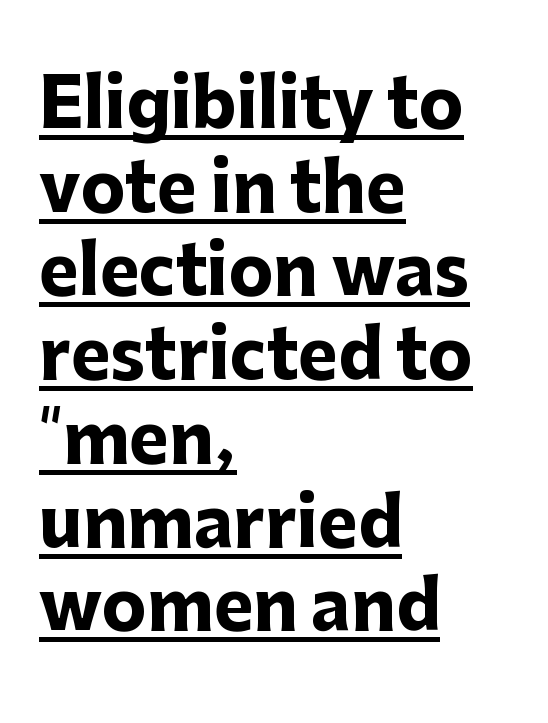
The image shows 67 px heavy sans-serif type, upright; set left-aligned, normal line spacing (1.25x), normal letter spacing, underlined; low stroke contrast and a medium x-height.
